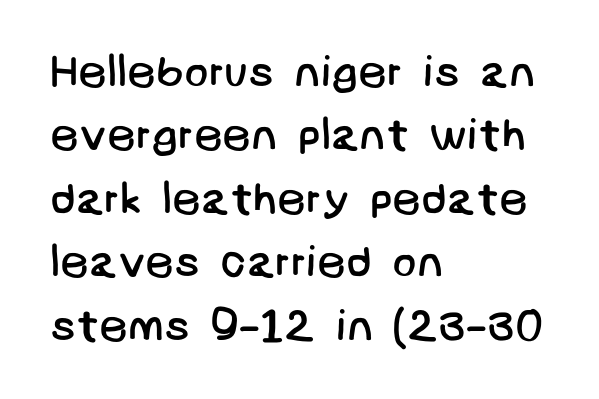
Q: Is the text bold? A: No.
Q: Is the typeface a serif or a sans-serif typeface? A: Sans-serif.
Q: Is the text underlined? A: No.
Q: How is the paragraph aligned? A: Left-aligned.
Q: Is the spacing between letters normal or unusually wide? A: Normal.
Q: Is the spacing between lines tight, normal or loose? A: Normal.
Q: Width (condensed, normal, or wide)? A: Normal.
Q: Stroke contrast? A: Low.
Q: x-height? A: Large.
